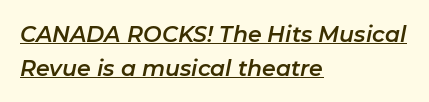
The rendering anchors every line to the left-hand side. Students, observe the line beneath the letters — that is underlining. Notice how the stems are inclined rather than vertical — that's the hallmark of italics. Each new line begins a customary step beneath the previous one.
